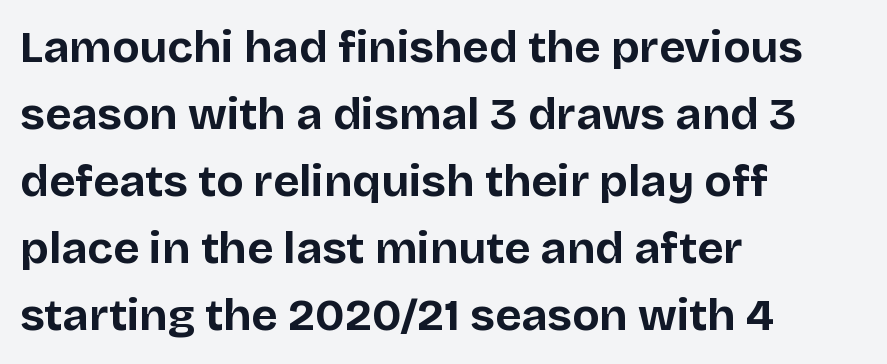
Q: Is the text bold? A: Yes.
Q: Is the text italic (slanted)? A: No, it is upright.
Q: Is the typeface a serif or a sans-serif typeface? A: Sans-serif.
Q: Is the text underlined? A: No.
Q: How is the paragraph aligned? A: Left-aligned.
Q: Is the spacing between letters normal or unusually wide? A: Normal.
Q: Is the spacing between lines tight, normal or loose? A: Normal.
Q: Width (condensed, normal, or wide)? A: Normal.
Q: Stroke contrast? A: Low.
Q: x-height? A: Large.
Q: Monospaced? A: No.
